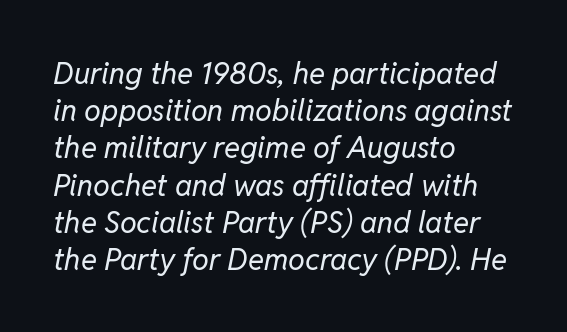
Q: Is the text bold? A: No.
Q: Is the text italic (slanted)? A: Yes, it leans right by about 11 degrees.
Q: Is the text underlined? A: No.
Q: How is the paragraph aligned? A: Left-aligned.
Q: Is the spacing between letters normal or unusually wide? A: Normal.
Q: Width (condensed, normal, or wide)? A: Normal.
Q: Stroke contrast? A: Low.
Q: x-height? A: Medium.
Q: Monospaced? A: No.
